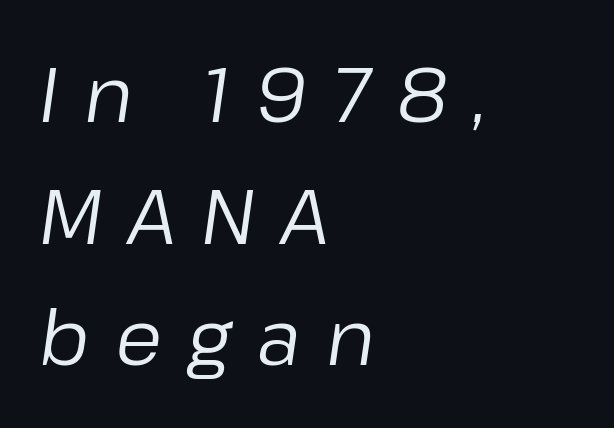
Q: Is the text bold? A: No.
Q: Is the text italic (slanted)? A: Yes, it leans right by about 8 degrees.
Q: Is the text underlined? A: No.
Q: How is the paragraph aligned? A: Left-aligned.
Q: Is the spacing between letters normal or unusually wide? A: Unusually wide.
Q: Is the spacing between lines tight, normal or loose? A: Normal.
Q: Width (condensed, normal, or wide)? A: Normal.
Q: Stroke contrast? A: Low.
Q: x-height? A: Medium.
Q: Monospaced? A: No.
